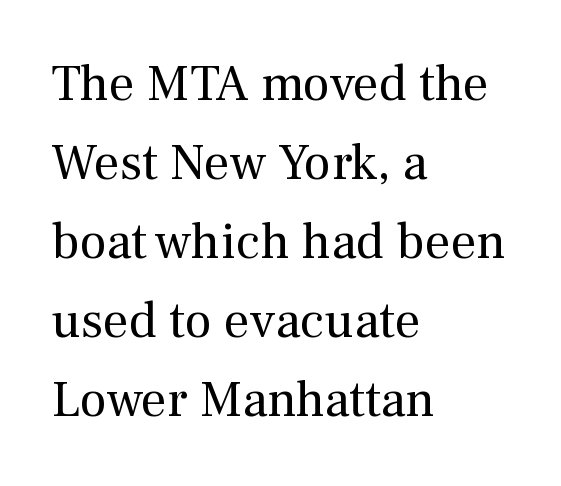
Q: Is the text bold? A: No.
Q: Is the text italic (slanted)? A: No, it is upright.
Q: Is the typeface a serif or a sans-serif typeface? A: Serif.
Q: Is the text underlined? A: No.
Q: How is the paragraph aligned? A: Left-aligned.
Q: Is the spacing between letters normal or unusually wide? A: Normal.
Q: Is the spacing between lines tight, normal or loose? A: Normal.
Q: Width (condensed, normal, or wide)? A: Normal.
Q: Stroke contrast? A: Medium.
Q: x-height? A: Medium.
Q: Monospaced? A: No.
